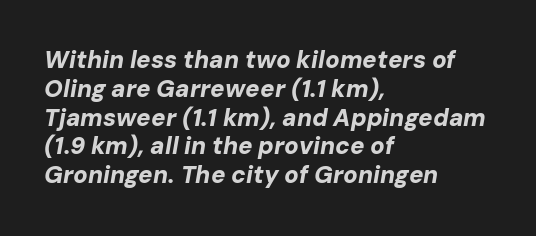
The image shows 24 px bold type, italic (leaning right); set left-aligned, line spacing 1.2x, normal letter spacing, not underlined.
